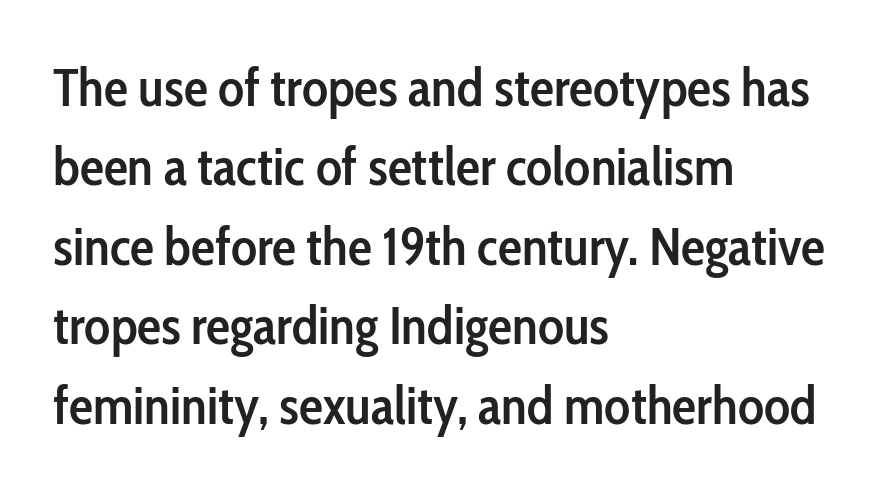
The space between consecutive lines is moderate. The gaps between neighbouring characters are ordinary and unremarkable. Letters rest on an invisible, unmarked baseline. Think of a printed novel: that variable character pitch is what you see here. Firm but not heavy-handed strokes: this text is semibold. Each line starts at the same left margin while the right side varies.
